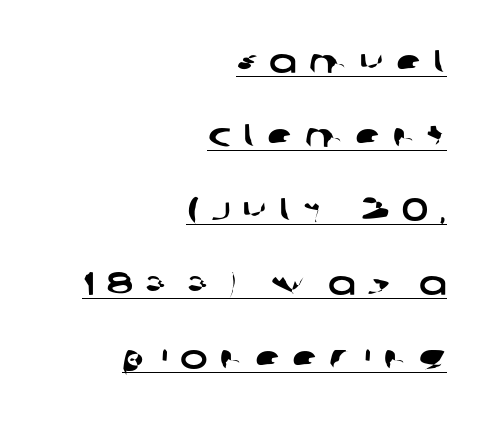
Baseline-to-baseline distance is far greater than the letter height. The string is rendered with underlining switched on. Letterform terminals end flat and unadorned throughout the passage. The horizontal fit of the characters is loose and conspicuously gappy.
